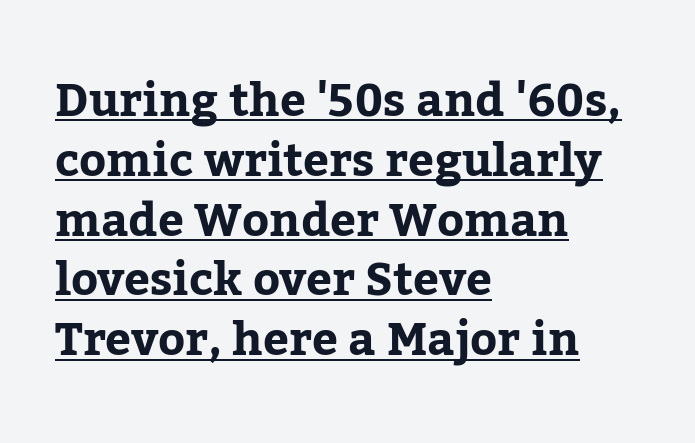
Every letter is thick-stroked: bold, no question. Normally led — the rows are evenly, conventionally spaced. Classification — serif. This sample has the flowing, uneven cadence of proportional lettering. Letter spacing: default.
